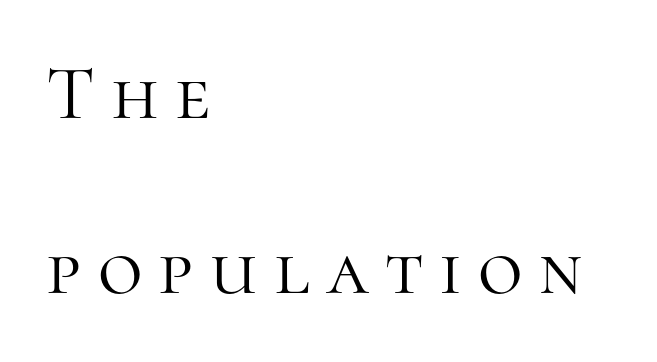
Type without underlining. The letters carry serifs — small finishing strokes at the ends of their stems. Is this a fixed-width face? No — the glyphs have proportional, varying widths. Each line starts at the same left margin while the right side varies. Rendered with straight, roman letterforms.
